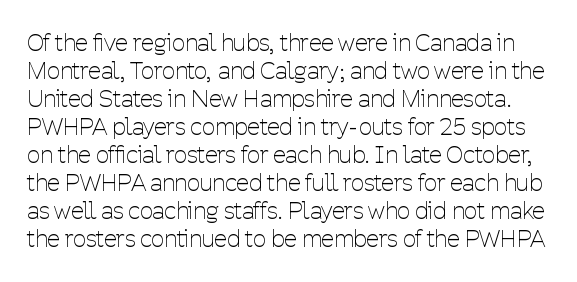
The image shows 23 px text type, upright; set line spacing 1.22x, normal letter spacing, not underlined.
